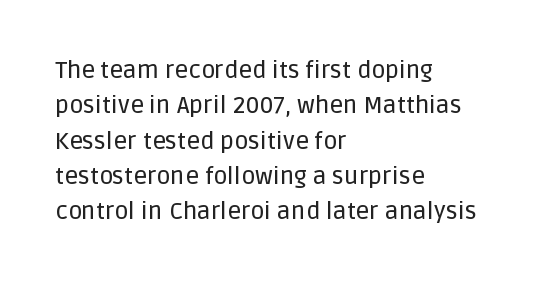
The image shows 24 px text type, upright; set left-aligned, normal line spacing (1.47x), normal letter spacing, not underlined.
